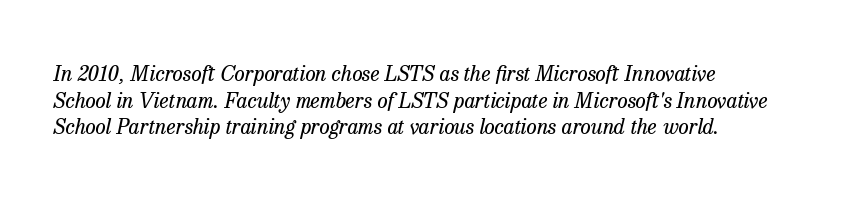
Q: Is the text bold? A: No.
Q: Is the text italic (slanted)? A: Yes, it leans right by about 13 degrees.
Q: Is the text underlined? A: No.
Q: How is the paragraph aligned? A: Left-aligned.
Q: Is the spacing between letters normal or unusually wide? A: Normal.
Q: Is the spacing between lines tight, normal or loose? A: Normal.
